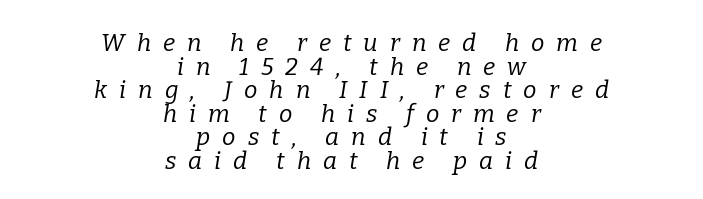
The image shows 24 px text type, italic (leaning right); set centered, tight line spacing (0.98x), unusually wide letter spacing (+0.5 em), not underlined.
